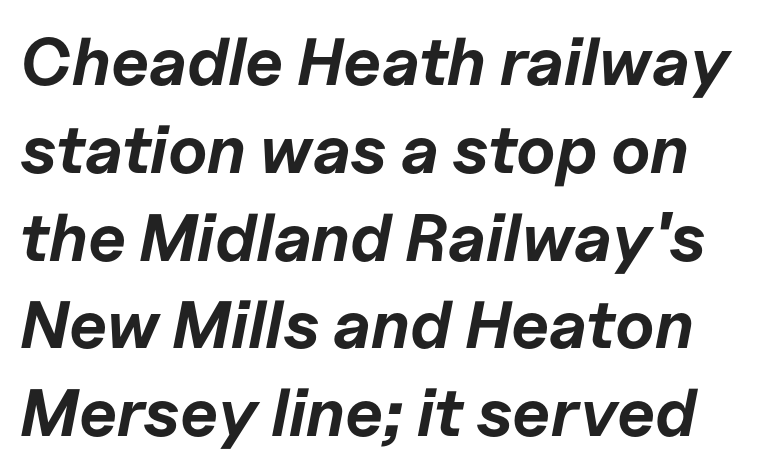
Q: Is the text bold? A: Yes.
Q: Is the text italic (slanted)? A: Yes, it leans right by about 11 degrees.
Q: Is the text underlined? A: No.
Q: Is the spacing between letters normal or unusually wide? A: Normal.
Q: Is the spacing between lines tight, normal or loose? A: Normal.
Q: Width (condensed, normal, or wide)? A: Normal.
Q: Stroke contrast? A: Low.
Q: x-height? A: Medium.
Q: Monospaced? A: No.
